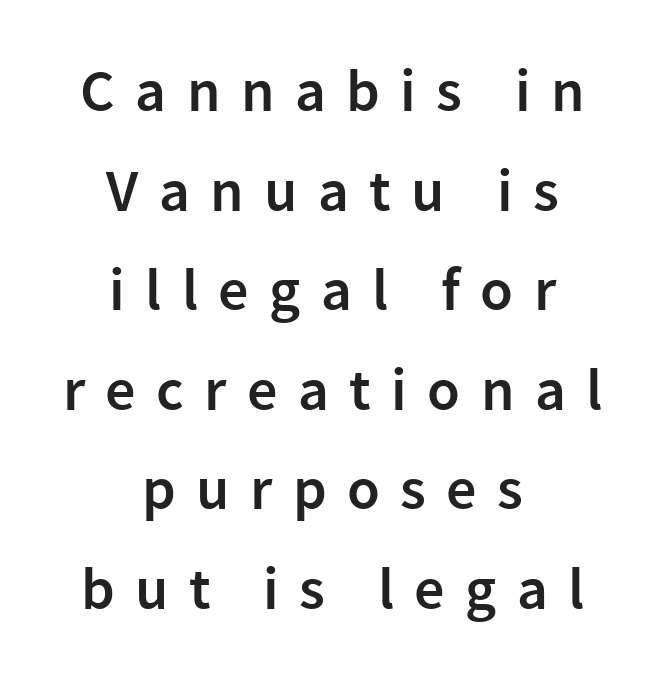
The image shows 60 px semibold sans-serif type, upright; set centered, normal line spacing (1.66x), unusually wide letter spacing (+0.34 em), not underlined; low stroke contrast and a medium x-height.
